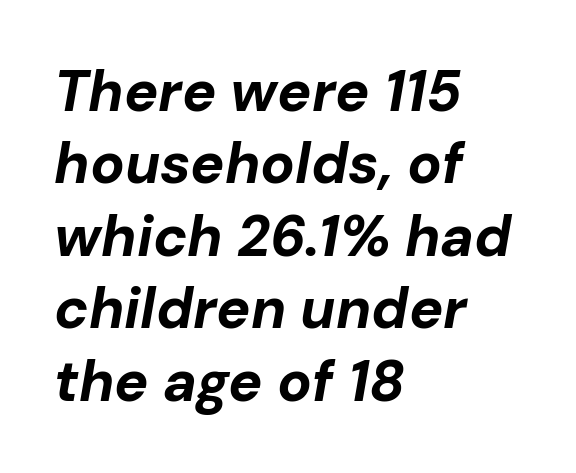
Q: Is the text bold? A: Yes.
Q: Is the text italic (slanted)? A: Yes, it leans right by about 10 degrees.
Q: Is the text underlined? A: No.
Q: How is the paragraph aligned? A: Left-aligned.
Q: Is the spacing between letters normal or unusually wide? A: Normal.
Q: Is the spacing between lines tight, normal or loose? A: Normal.
Q: Width (condensed, normal, or wide)? A: Normal.
Q: Stroke contrast? A: Low.
Q: x-height? A: Medium.
Q: Monospaced? A: No.
